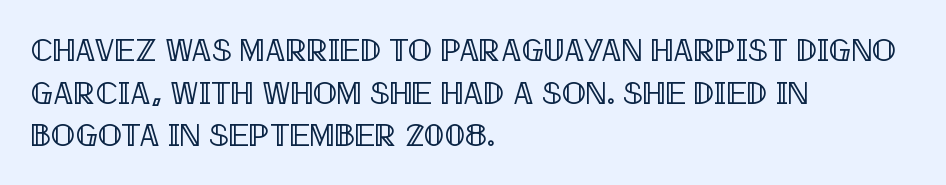
The image shows 32 px condensed type, upright; set left-aligned, normal line spacing (1.33x), normal letter spacing, not underlined; a large x-height.
